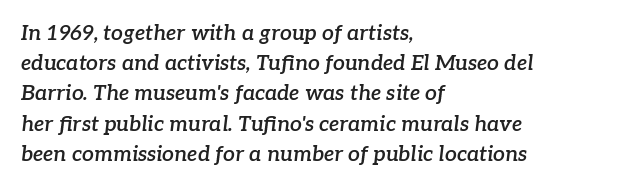
{"italic": "yes", "lean": "right", "slant_degrees": 7, "bold": "semi", "underline": "no", "align": "left", "line_spacing": "normal", "line_spacing_ratio": 1.44, "letter_spacing": "normal", "letter_spacing_em": 0.0, "glyph_px": 21}
